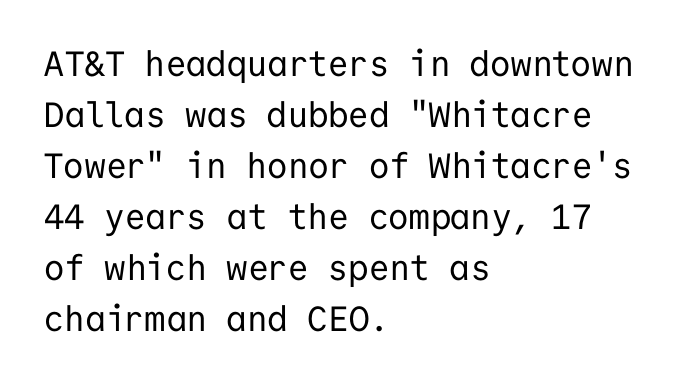
Q: Is the text bold? A: No.
Q: Is the text italic (slanted)? A: No, it is upright.
Q: Is the typeface a serif or a sans-serif typeface? A: Sans-serif.
Q: Is the text underlined? A: No.
Q: How is the paragraph aligned? A: Left-aligned.
Q: Is the spacing between letters normal or unusually wide? A: Normal.
Q: Is the spacing between lines tight, normal or loose? A: Normal.
Q: Width (condensed, normal, or wide)? A: Normal.
Q: Stroke contrast? A: Low.
Q: x-height? A: Medium.
Q: Monospaced? A: Yes.
